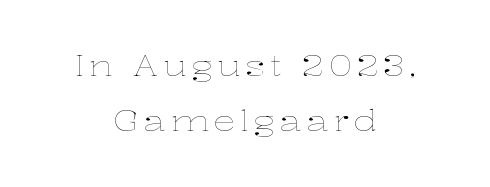
Q: Is the text bold? A: No.
Q: Is the text italic (slanted)? A: No, it is upright.
Q: Is the text underlined? A: No.
Q: How is the paragraph aligned? A: Centered.
Q: Is the spacing between lines tight, normal or loose? A: Loose.
Q: Width (condensed, normal, or wide)? A: Wide.
Q: Stroke contrast? A: Low.
Q: x-height? A: Medium.
Q: Monospaced? A: No.
